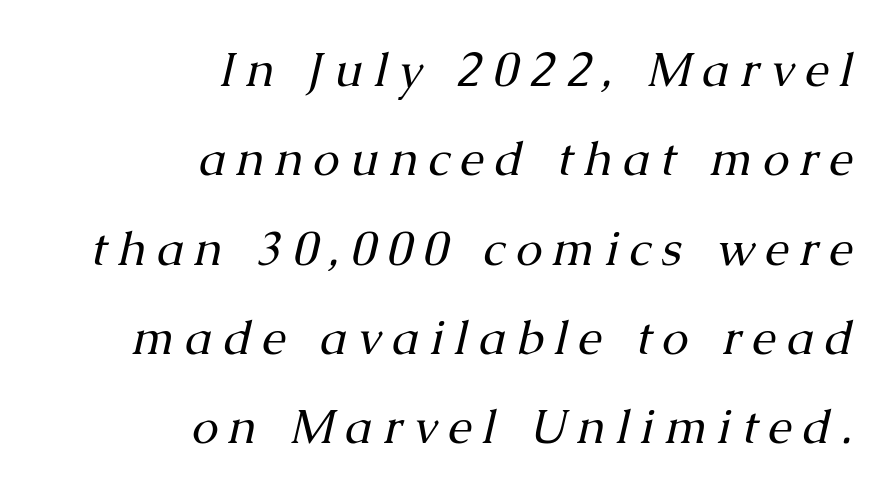
{"serif": "yes", "italic": "yes", "lean": "right", "slant_degrees": 13, "bold": "no", "weight": "regular", "width": "normal", "stroke_contrast": "medium", "x_height": "medium", "monospaced": "no", "underline": "no", "align": "right", "line_spacing_ratio": 1.86, "letter_spacing": "wide", "letter_spacing_em": 0.22, "glyph_px": 48}
